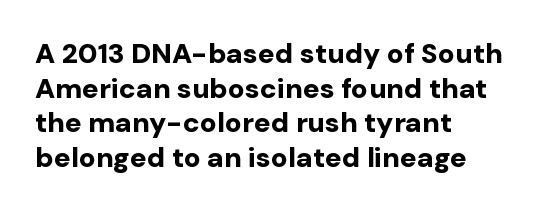
Q: Is the text bold? A: Yes.
Q: Is the text italic (slanted)? A: No, it is upright.
Q: Is the typeface a serif or a sans-serif typeface? A: Sans-serif.
Q: Is the text underlined? A: No.
Q: How is the paragraph aligned? A: Left-aligned.
Q: Is the spacing between letters normal or unusually wide? A: Normal.
Q: Width (condensed, normal, or wide)? A: Normal.
Q: Stroke contrast? A: Low.
Q: x-height? A: Medium.
Q: Monospaced? A: No.
